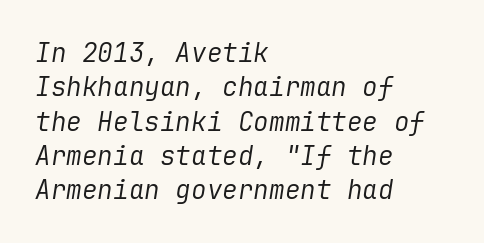
An italicized treatment has been applied to the whole sample. Baseline-to-baseline distance is the conventional proportion of letter height. The baseline area is clear. Horizontal alignment here is leftward, the default for most running prose. On a weight scale, this lands at 450 or below.
